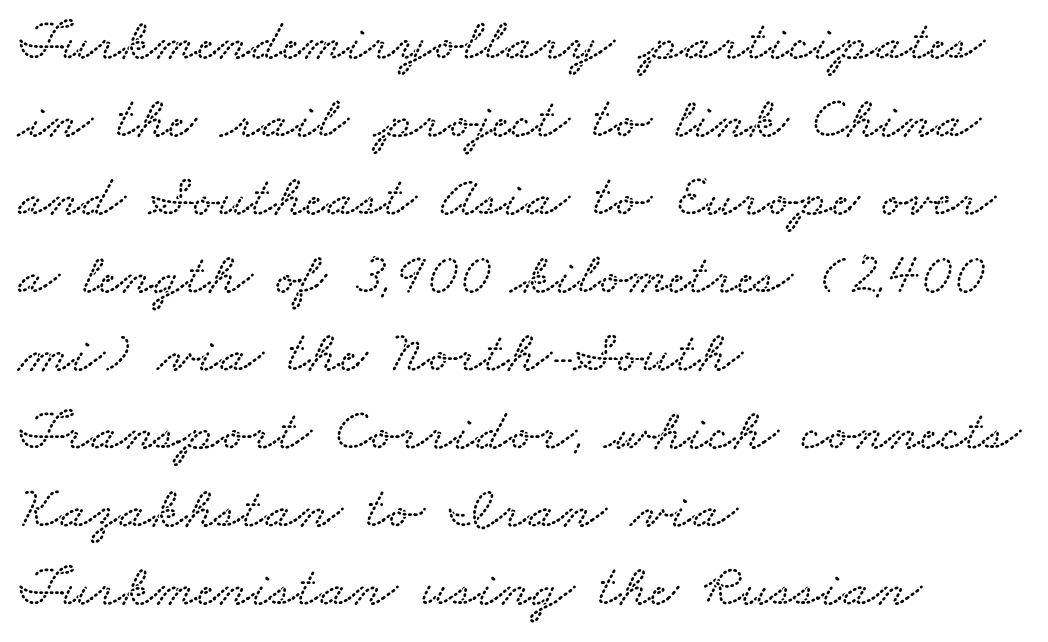
Q: Is the text underlined? A: No.
Q: How is the paragraph aligned? A: Left-aligned.
Q: Is the spacing between letters normal or unusually wide? A: Normal.
Q: Is the spacing between lines tight, normal or loose? A: Normal.
Q: Width (condensed, normal, or wide)? A: Wide.
Q: Stroke contrast? A: Low.
Q: x-height? A: Small.
Q: Monospaced? A: No.
